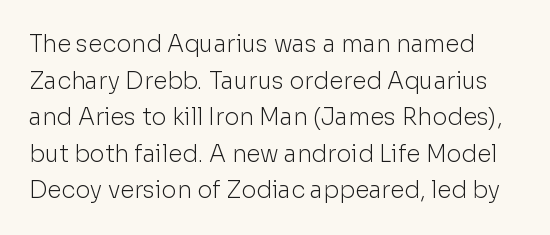
The image shows 23 px text type, upright; set normal line spacing (1.59x), normal letter spacing, not underlined.
